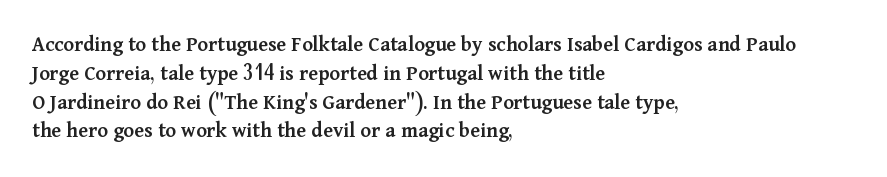
{"italic": "no", "bold": "semi", "underline": "no", "align": "left", "line_spacing": "normal", "line_spacing_ratio": 1.31, "letter_spacing": "normal", "letter_spacing_em": 0.0, "glyph_px": 22}
